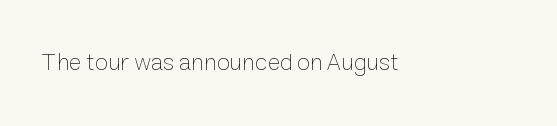
Only glyphs here, with clear space below each row. Notice how the stems are strictly vertical — no italics here. Between one letter and the next there's only the usual sliver of space. Is this a heavy cut? Hardly; it is regular or lighter.
